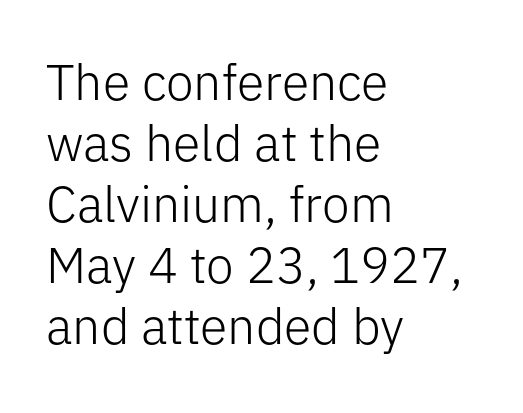
Q: Is the text bold? A: No.
Q: Is the text italic (slanted)? A: No, it is upright.
Q: Is the typeface a serif or a sans-serif typeface? A: Sans-serif.
Q: Is the text underlined? A: No.
Q: How is the paragraph aligned? A: Left-aligned.
Q: Is the spacing between letters normal or unusually wide? A: Normal.
Q: Width (condensed, normal, or wide)? A: Normal.
Q: Stroke contrast? A: Low.
Q: x-height? A: Medium.
Q: Monospaced? A: No.
